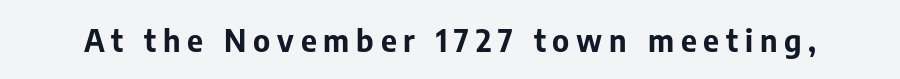
Each letter keeps its own natural width here, so spacing adapts to shape. Are there feet on the stems? There aren't — it's a sans. Heavy-handed strokes throughout: this text is bold. Words float on clear page, feet unadorned. These lines were composed using upright roman letters.
